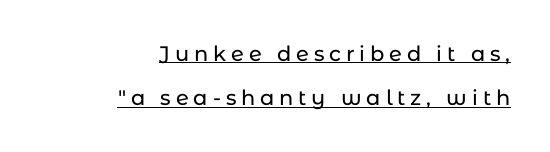
Q: Is the text italic (slanted)? A: No, it is upright.
Q: Is the text underlined? A: Yes.
Q: How is the paragraph aligned? A: Right-aligned.
Q: Is the spacing between letters normal or unusually wide? A: Unusually wide.
Q: Is the spacing between lines tight, normal or loose? A: Loose.
